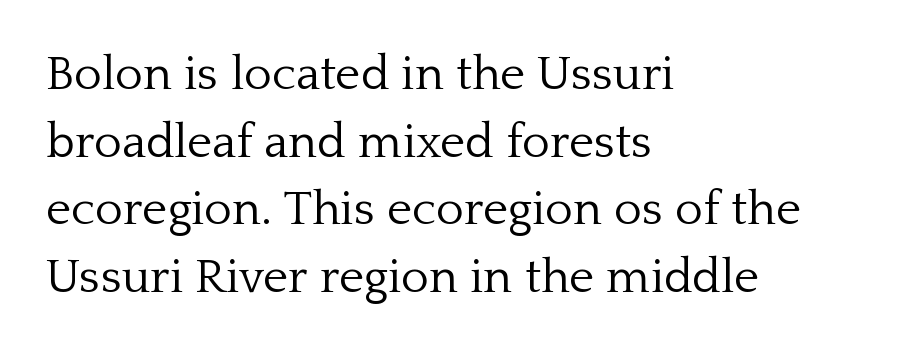
{"serif": "yes", "italic": "no", "bold": "no", "weight": "light", "width": "normal", "stroke_contrast": "low", "x_height": "medium", "monospaced": "no", "underline": "no", "align": "left", "line_spacing": "normal", "line_spacing_ratio": 1.41, "letter_spacing": "normal", "letter_spacing_em": 0.0, "glyph_px": 48}
